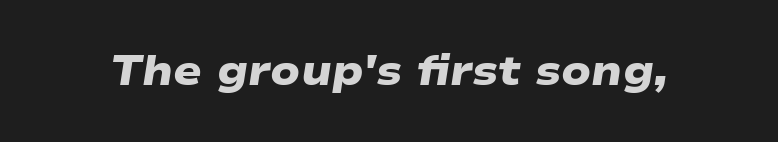
The image shows 42 px heavy, wide sans-serif type; set normal letter spacing, not underlined; low stroke contrast and a medium x-height.
